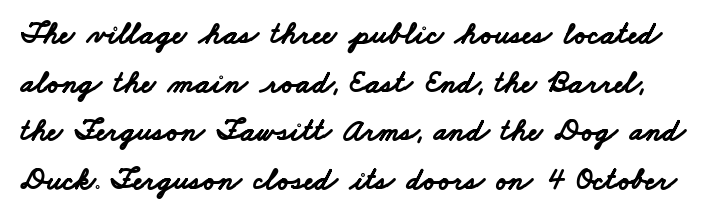
Looks like regular typesetting: each glyph gets only the width it needs. Compared with typical body copy, the letter spacing here is the same. The typeface chosen for these lines omits serifs. Anything drawn beneath the words? Only blank space. Vertically, the passage feels balanced, rows spaced as you'd expect.
